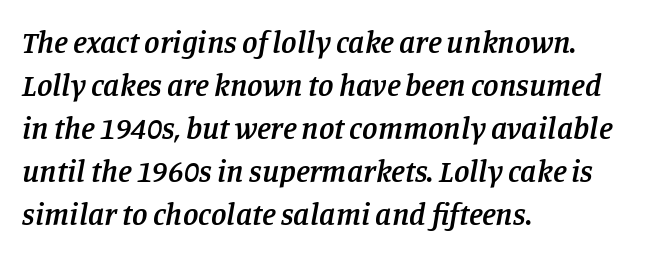
{"serif": "yes", "italic": "yes", "lean": "right", "slant_degrees": 11, "bold": "semi", "weight": "semibold", "width": "normal", "stroke_contrast": "low", "x_height": "large", "monospaced": "no", "underline": "no", "align": "left", "line_spacing": "normal", "line_spacing_ratio": 1.39, "letter_spacing": "normal", "letter_spacing_em": 0.0, "glyph_px": 31}
